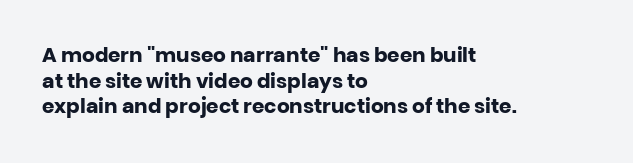
The letters stand straight up with perfectly vertical stems. The space directly below the letters is spotless. Letter spacing: default. Bold? Absolutely — the strokes are thick and heavy. The leading is moderate, giving the passage an even texture. The lines in this sample share a left origin and differ only in where they stop.
